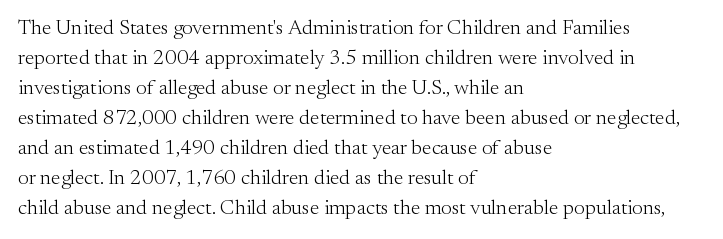
The image shows 21 px text type, upright; set left-aligned, normal line spacing (1.43x), normal letter spacing, not underlined.
